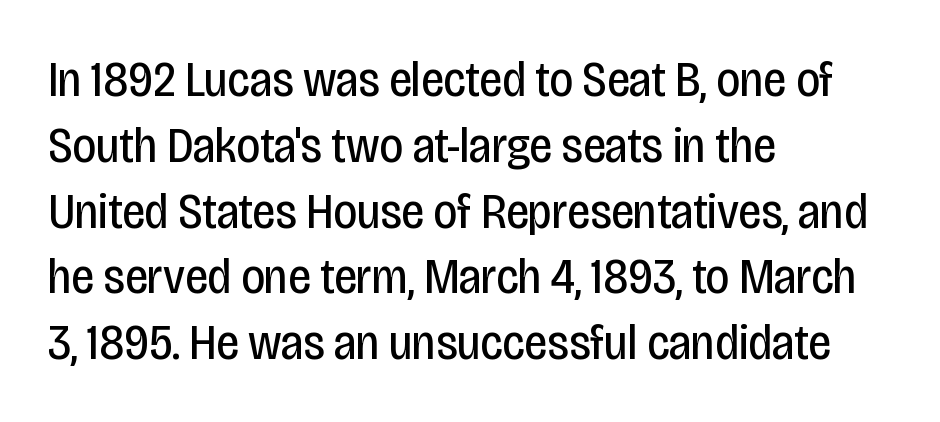
These lines sit exactly where default settings would place them. What kind of face is this? One without serifs — a sans. The setting favours the left margin, as ordinary paragraphs usually do. Think standard paragraph weight, or any step lighter than that.
